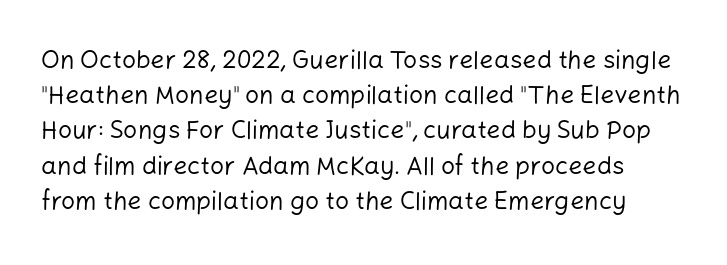
The image shows 25 px text type, upright; set normal line spacing (1.41x), normal letter spacing, not underlined.
